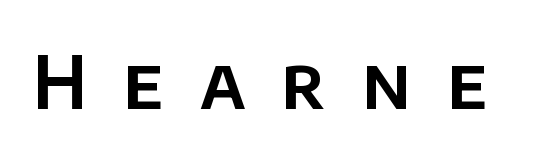
{"serif": "no", "italic": "no", "width": "normal", "stroke_contrast": "low", "x_height": "large", "monospaced": "no", "underline": "no", "letter_spacing": "wide", "letter_spacing_em": 0.49, "glyph_px": 73}
